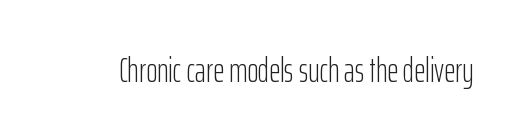
Tall strokes in this sample are plumb rather than angled. Observe the ordinary spacing: letters are neighbours, not strangers. The area under the type is left untouched. Nothing heavy about these letters — not bold at all.
